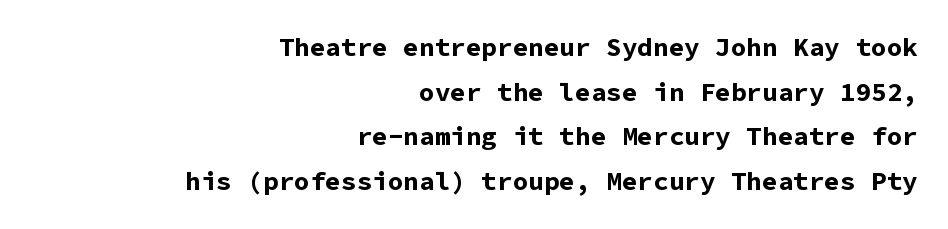
Q: Is the text bold? A: Yes.
Q: Is the text italic (slanted)? A: No, it is upright.
Q: Is the text underlined? A: No.
Q: How is the paragraph aligned? A: Right-aligned.
Q: Is the spacing between letters normal or unusually wide? A: Normal.
